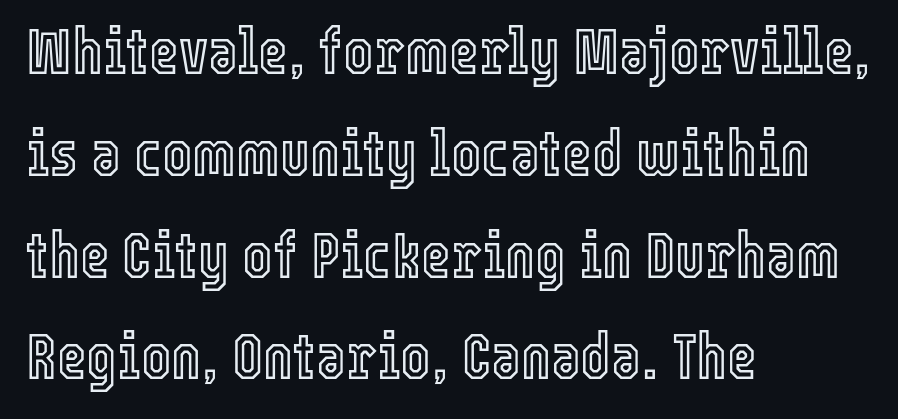
{"italic": "no", "width": "condensed", "x_height": "medium", "monospaced": "no", "underline": "no", "align": "left", "line_spacing": "normal", "line_spacing_ratio": 1.59, "letter_spacing": "normal", "letter_spacing_em": 0.0, "glyph_px": 64}
